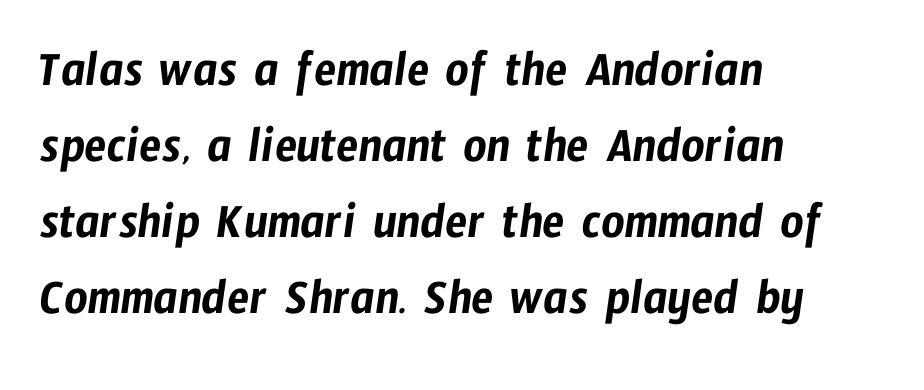
{"serif": "no", "width": "condensed", "stroke_contrast": "low", "x_height": "medium", "monospaced": "no", "underline": "no", "align": "left", "line_spacing": "normal", "line_spacing_ratio": 1.49, "letter_spacing": "normal", "letter_spacing_em": 0.0, "glyph_px": 51}
